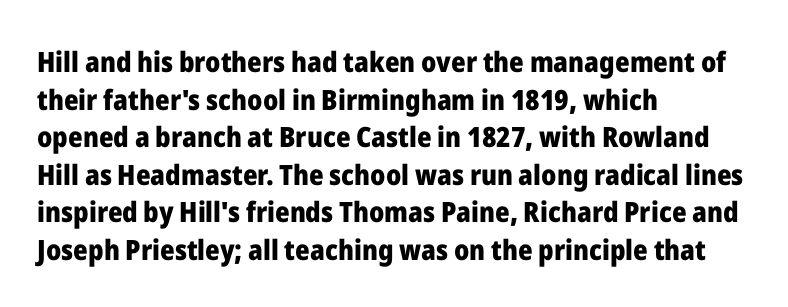
The image shows 28 px heavy sans-serif type, upright; set left-aligned, normal line spacing (1.34x), normal letter spacing, not underlined; low stroke contrast and a medium x-height.
